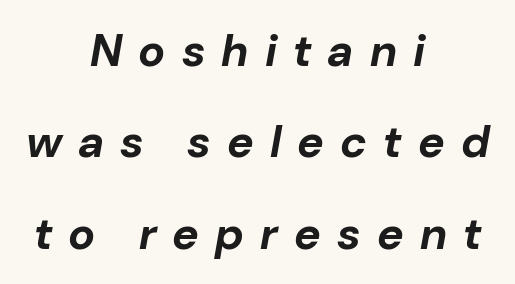
{"italic": "yes", "lean": "right", "slant_degrees": 10, "bold": "yes", "weight": "bold", "width": "normal", "stroke_contrast": "low", "x_height": "medium", "monospaced": "no", "underline": "no", "align": "center", "line_spacing": "loose", "line_spacing_ratio": 2.03, "letter_spacing": "wide", "letter_spacing_em": 0.36, "glyph_px": 45}
